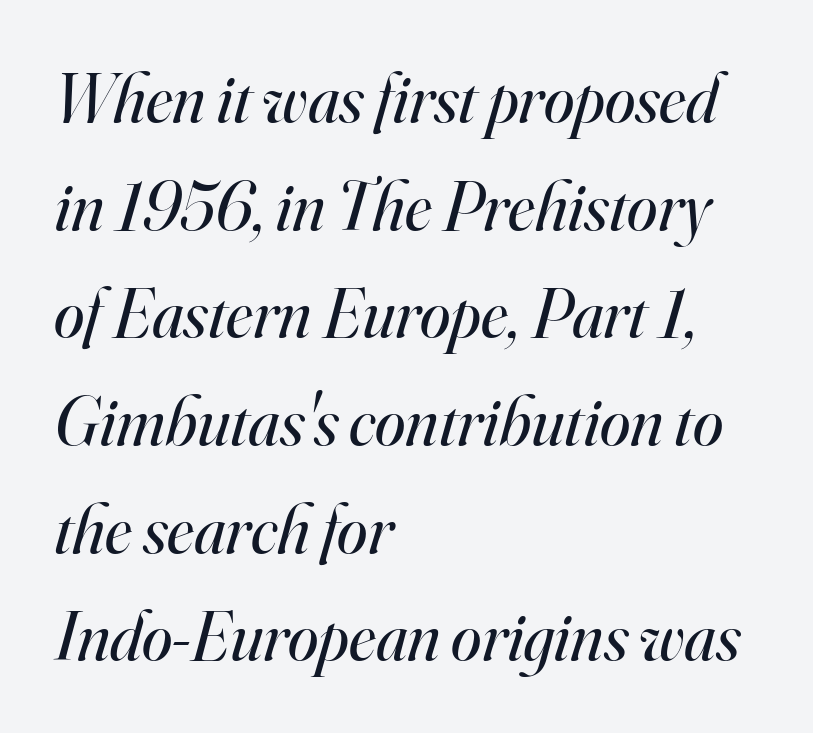
Q: Is the text bold? A: No.
Q: Is the text italic (slanted)? A: Yes, it leans right by about 16 degrees.
Q: Is the typeface a serif or a sans-serif typeface? A: Serif.
Q: Is the text underlined? A: No.
Q: How is the paragraph aligned? A: Left-aligned.
Q: Is the spacing between letters normal or unusually wide? A: Normal.
Q: Is the spacing between lines tight, normal or loose? A: Normal.
Q: Width (condensed, normal, or wide)? A: Normal.
Q: Stroke contrast? A: High.
Q: x-height? A: Small.
Q: Monospaced? A: No.
